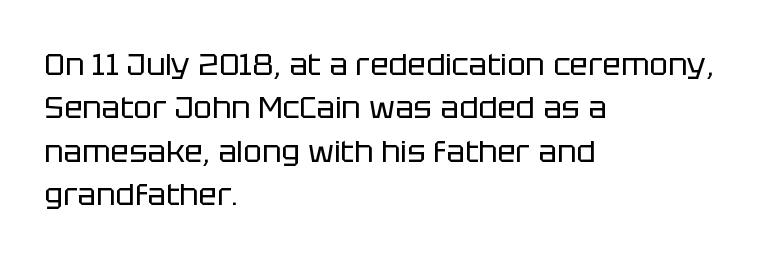
Q: Is the text bold? A: No.
Q: Is the text italic (slanted)? A: No, it is upright.
Q: Is the typeface a serif or a sans-serif typeface? A: Sans-serif.
Q: Is the text underlined? A: No.
Q: How is the paragraph aligned? A: Left-aligned.
Q: Is the spacing between letters normal or unusually wide? A: Normal.
Q: Is the spacing between lines tight, normal or loose? A: Normal.
Q: Width (condensed, normal, or wide)? A: Normal.
Q: Stroke contrast? A: Low.
Q: x-height? A: Large.
Q: Monospaced? A: No.
